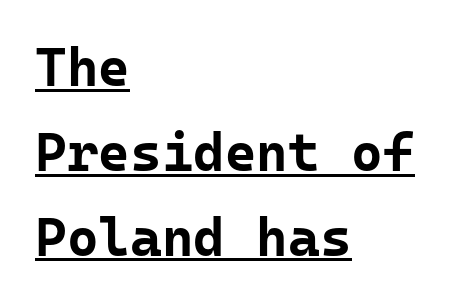
{"serif": "no", "italic": "no", "bold": "yes", "weight": "bold", "width": "normal", "stroke_contrast": "low", "x_height": "medium", "monospaced": "yes", "underline": "yes", "align": "left", "line_spacing": "normal", "line_spacing_ratio": 1.57, "letter_spacing": "normal", "letter_spacing_em": 0.0, "glyph_px": 54}
